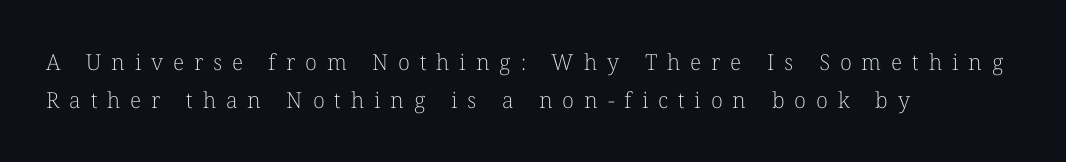
Q: Is the text bold? A: No.
Q: Is the text italic (slanted)? A: No, it is upright.
Q: Is the text underlined? A: No.
Q: How is the paragraph aligned? A: Left-aligned.
Q: Is the spacing between letters normal or unusually wide? A: Unusually wide.
